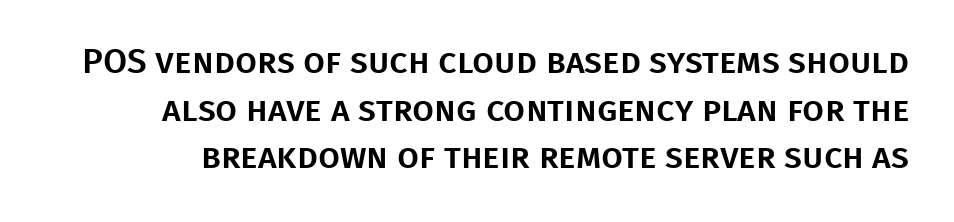
Q: Is the text italic (slanted)? A: No, it is upright.
Q: Is the typeface a serif or a sans-serif typeface? A: Sans-serif.
Q: Is the text underlined? A: No.
Q: Is the spacing between letters normal or unusually wide? A: Normal.
Q: Is the spacing between lines tight, normal or loose? A: Normal.
Q: Width (condensed, normal, or wide)? A: Normal.
Q: Stroke contrast? A: Low.
Q: x-height? A: Large.
Q: Monospaced? A: No.
